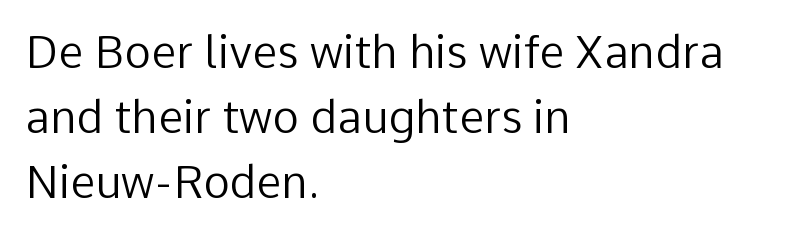
You could not count columns in this text — the font is proportionally spaced. Each letter's strokes conclude bluntly, with no projecting serifs. Posture: vertical. Left-aligned paragraph, ragged on the right. Descenders hang freely into open space. Spacing between characters is what you'd get straight out of the box.
